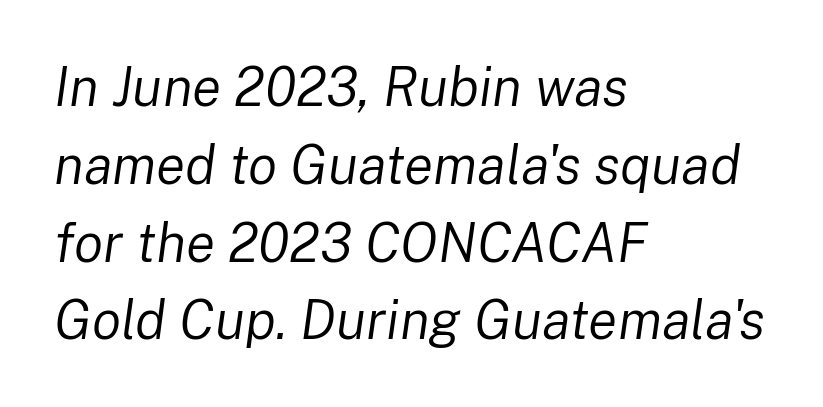
{"italic": "yes", "lean": "right", "slant_degrees": 8, "bold": "no", "weight": "regular", "width": "normal", "stroke_contrast": "low", "x_height": "medium", "monospaced": "no", "underline": "no", "align": "left", "line_spacing": "normal", "line_spacing_ratio": 1.44, "letter_spacing": "normal", "letter_spacing_em": 0.0, "glyph_px": 54}
